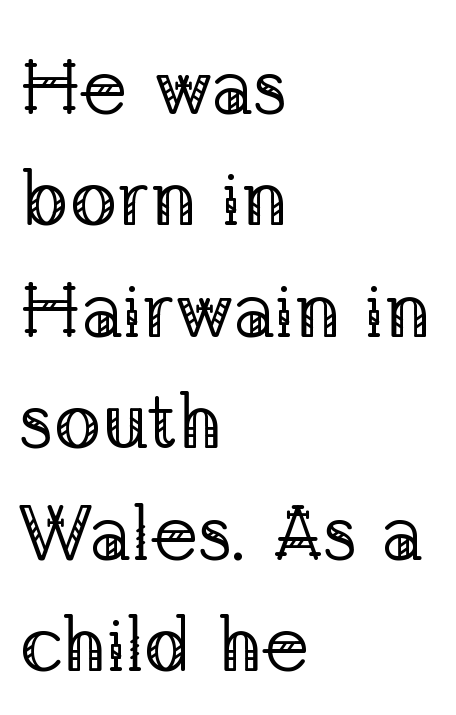
{"serif": "yes", "italic": "no", "bold": "no", "weight": "regular", "width": "normal", "stroke_contrast": "low", "x_height": "medium", "monospaced": "no", "underline": "no", "align": "left", "line_spacing": "normal", "line_spacing_ratio": 1.41, "letter_spacing": "normal", "letter_spacing_em": 0.0, "glyph_px": 79}
